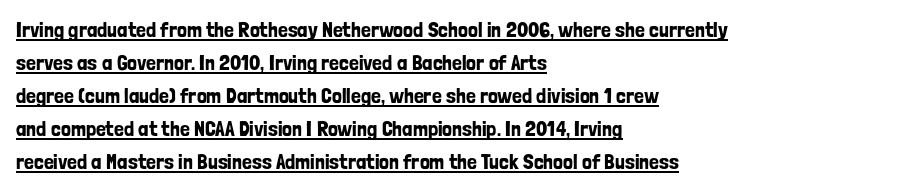
The image shows 22 px text type, upright; set left-aligned, normal line spacing (1.5x), normal letter spacing, underlined.
